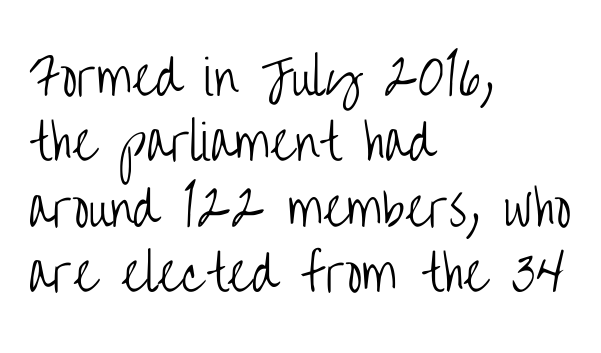
You can tell it's not italic because the verticals are truly vertical. The rendering uses a moderate line-height, typical for paragraphs. Weight: not bold — regular or lighter. You could not count columns in this text — the font is proportionally spaced. The typesetter chose a ragged-right arrangement here.
